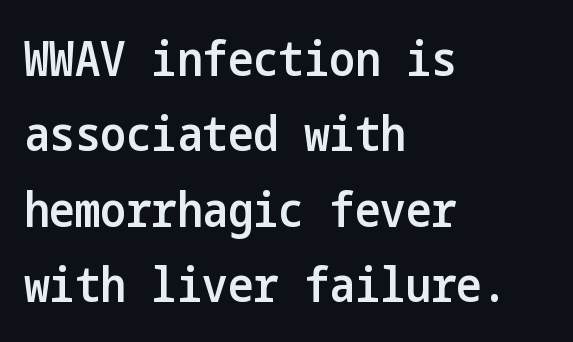
The image shows 48 px semibold, condensed sans-serif type, upright; set left-aligned, normal line spacing (1.57x), normal letter spacing, not underlined; low stroke contrast and a medium x-height.
